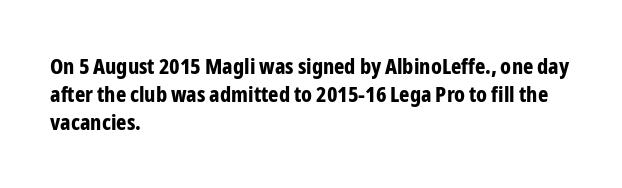
The image shows 22 px bold type, upright; set left-aligned, normal line spacing (1.28x), normal letter spacing, not underlined.
